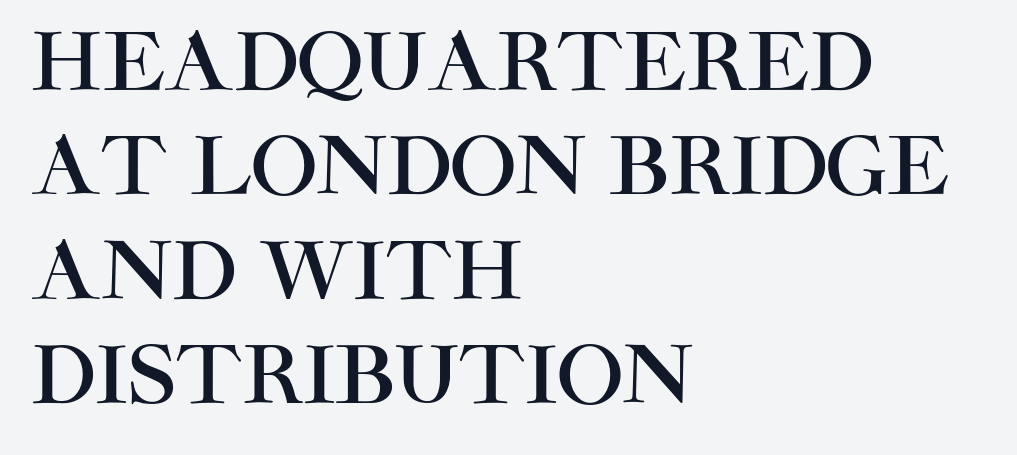
{"serif": "no", "italic": "no", "width": "normal", "stroke_contrast": "high", "x_height": "large", "monospaced": "no", "underline": "no", "align": "left", "line_spacing": "normal", "line_spacing_ratio": 1.32, "letter_spacing": "normal", "letter_spacing_em": 0.0, "glyph_px": 79}
